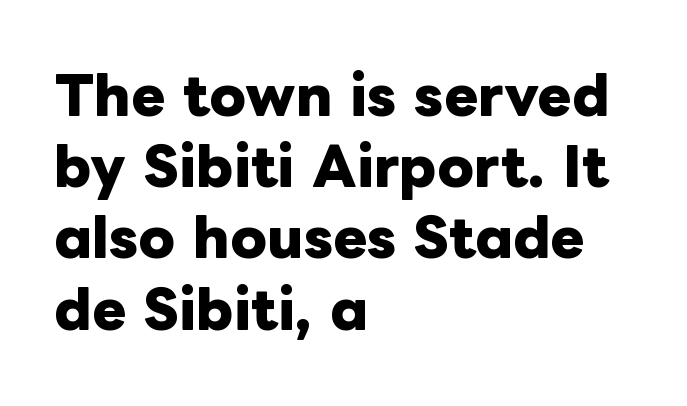
Q: Is the text bold? A: Yes.
Q: Is the text italic (slanted)? A: No, it is upright.
Q: Is the text underlined? A: No.
Q: How is the paragraph aligned? A: Left-aligned.
Q: Is the spacing between letters normal or unusually wide? A: Normal.
Q: Is the spacing between lines tight, normal or loose? A: Normal.
Q: Width (condensed, normal, or wide)? A: Normal.
Q: Stroke contrast? A: Low.
Q: x-height? A: Medium.
Q: Monospaced? A: No.
